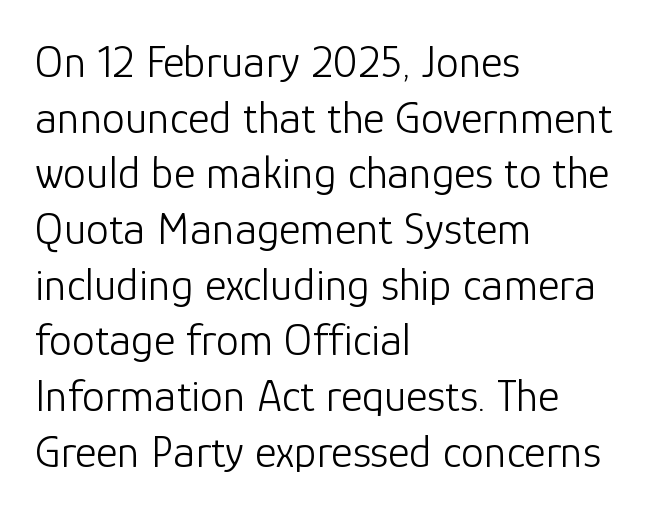
Q: Is the text bold? A: No.
Q: Is the text italic (slanted)? A: No, it is upright.
Q: Is the typeface a serif or a sans-serif typeface? A: Sans-serif.
Q: Is the text underlined? A: No.
Q: How is the paragraph aligned? A: Left-aligned.
Q: Is the spacing between letters normal or unusually wide? A: Normal.
Q: Width (condensed, normal, or wide)? A: Normal.
Q: Stroke contrast? A: Low.
Q: x-height? A: Medium.
Q: Monospaced? A: No.
